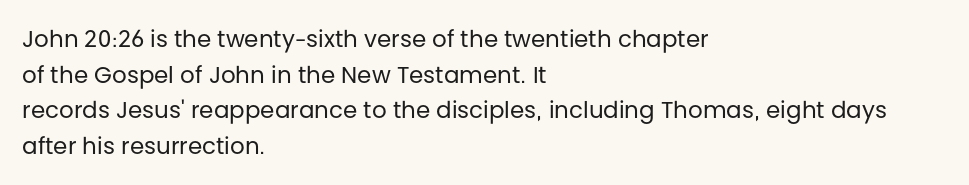
Q: Is the text bold? A: No.
Q: Is the text italic (slanted)? A: No, it is upright.
Q: Is the text underlined? A: No.
Q: How is the paragraph aligned? A: Left-aligned.
Q: Is the spacing between letters normal or unusually wide? A: Normal.
Q: Is the spacing between lines tight, normal or loose? A: Normal.
